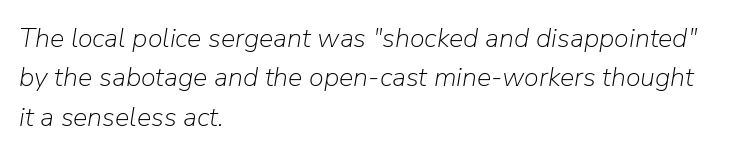
Beneath every word, the page is bare. Reading down the block, your eye returns to a fixed left position each line. The tracking reads as untouched default to a designer's eye. If you drew a line through each stem, it would be angled. Vertical stems look standard width or narrower in stroke. The space between consecutive lines is moderate.
